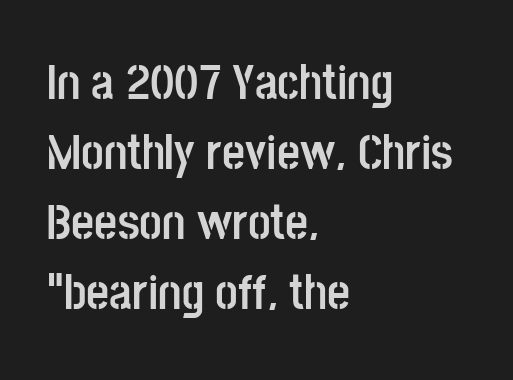
Q: Is the text bold? A: Yes.
Q: Is the text italic (slanted)? A: No, it is upright.
Q: Is the typeface a serif or a sans-serif typeface? A: Sans-serif.
Q: Is the text underlined? A: No.
Q: How is the paragraph aligned? A: Left-aligned.
Q: Is the spacing between letters normal or unusually wide? A: Normal.
Q: Is the spacing between lines tight, normal or loose? A: Normal.
Q: Width (condensed, normal, or wide)? A: Condensed.
Q: Stroke contrast? A: Low.
Q: x-height? A: Large.
Q: Monospaced? A: No.
